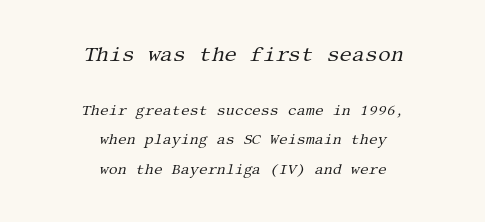
The image shows 20 px text type, italic (leaning right); set centered, loose line spacing (2.13x), normal letter spacing, not underlined; the first (top) block is 1.43x larger.
